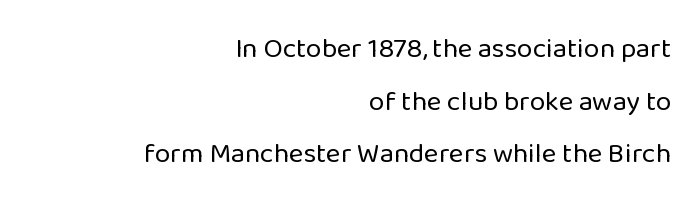
The tracking reads as untouched default to a designer's eye. The space directly below the letters is spotless. Think standard paragraph weight, or any step lighter than that. Spacing verdict: proportional, widths tailored to each character.
